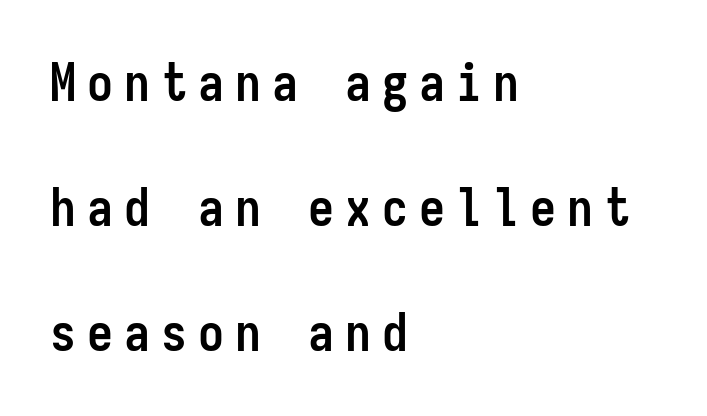
{"serif": "no", "italic": "no", "bold": "yes", "weight": "semibold", "width": "condensed", "stroke_contrast": "low", "x_height": "medium", "monospaced": "yes", "underline": "no", "align": "left", "line_spacing": "loose", "line_spacing_ratio": 2.4, "letter_spacing": "wide", "letter_spacing_em": 0.21, "glyph_px": 52}
